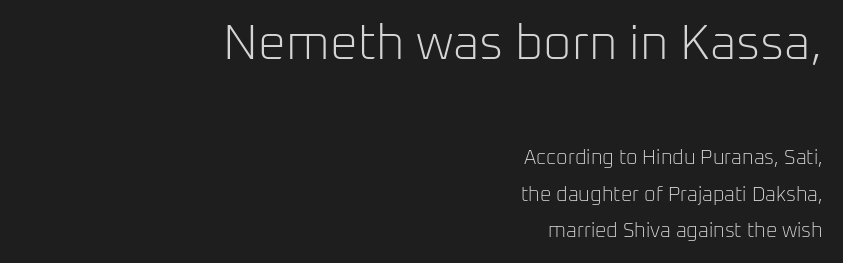
The image shows 49 px light sans-serif type, upright; set right-aligned, line spacing 1.82x, normal letter spacing, not underlined; the first (top) block is 2.45x larger; low stroke contrast and a medium x-height.
